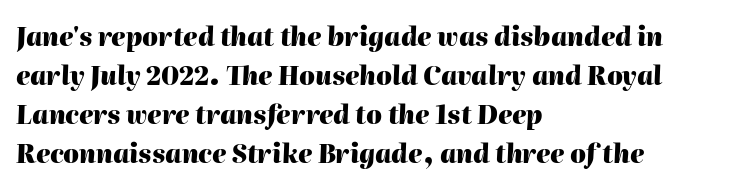
Q: Is the text bold? A: Yes.
Q: Is the text italic (slanted)? A: Yes, it leans right by about 2 degrees.
Q: Is the text underlined? A: No.
Q: How is the paragraph aligned? A: Left-aligned.
Q: Is the spacing between letters normal or unusually wide? A: Normal.
Q: Is the spacing between lines tight, normal or loose? A: Normal.
